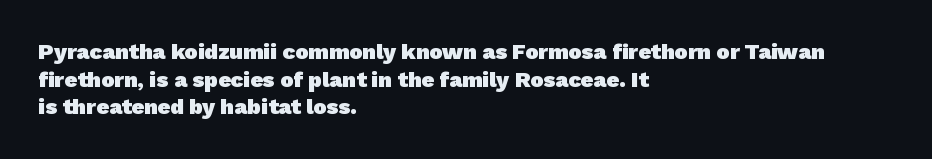
Q: Is the text bold? A: Yes.
Q: Is the text underlined? A: No.
Q: How is the paragraph aligned? A: Left-aligned.
Q: Is the spacing between letters normal or unusually wide? A: Normal.
Q: Is the spacing between lines tight, normal or loose? A: Normal.
